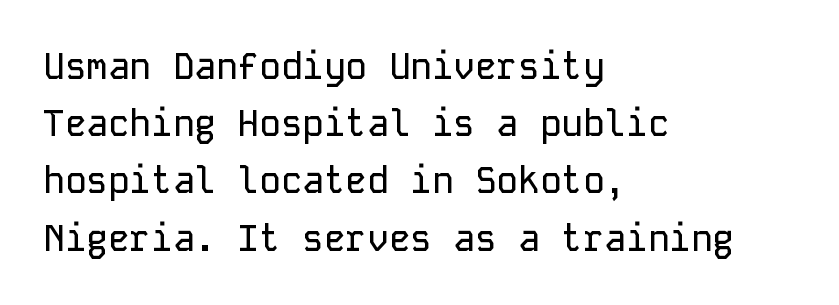
The image shows 36 px sans-serif type, upright, monospaced; set left-aligned, normal line spacing (1.59x), normal letter spacing, not underlined; low stroke contrast and a medium x-height.
